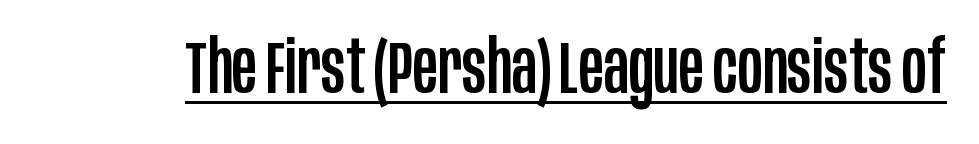
The image shows 75 px condensed sans-serif type, upright; set normal letter spacing, underlined; low stroke contrast and a large x-height.
